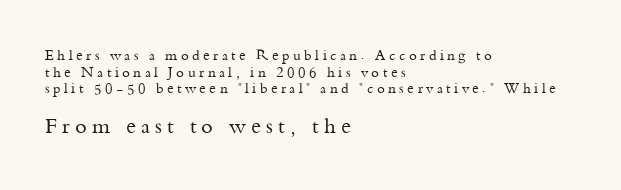
The image shows 21 px text type, upright; set left-aligned, line spacing 1.18x, unusually wide letter spacing (+0.25 em), not underlined; the second (bottom) block is 1.5x larger.
